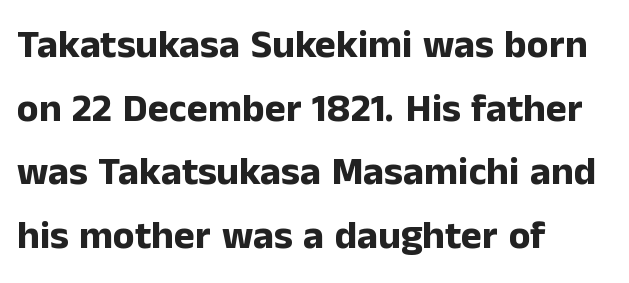
{"serif": "no", "italic": "no", "bold": "yes", "weight": "bold", "width": "normal", "stroke_contrast": "low", "x_height": "medium", "monospaced": "no", "underline": "no", "align": "left", "line_spacing": "normal", "line_spacing_ratio": 1.59, "letter_spacing": "normal", "letter_spacing_em": 0.0, "glyph_px": 40}
